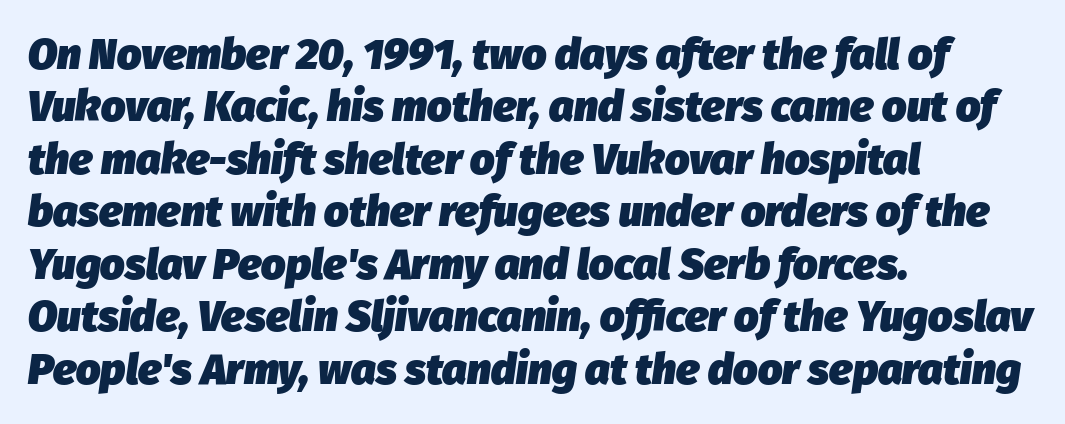
The image shows 43 px heavy type, italic (leaning right); set left-aligned, line spacing 1.22x, normal letter spacing, not underlined; low stroke contrast and a medium x-height.
